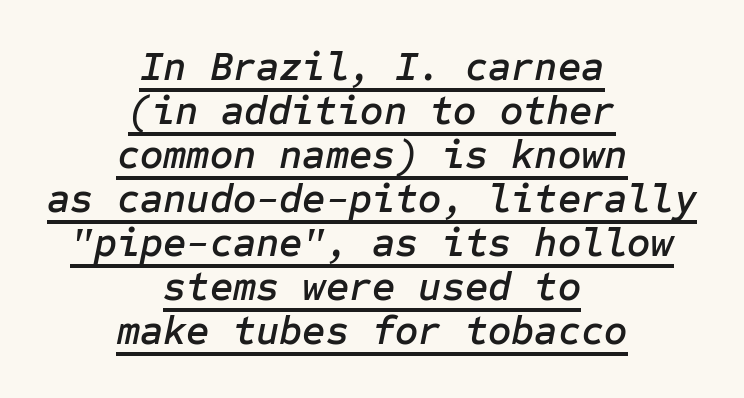
The image shows 40 px text type, italic (leaning right); set centered, tight line spacing (1.1x), normal letter spacing, underlined; low stroke contrast and a medium x-height.
